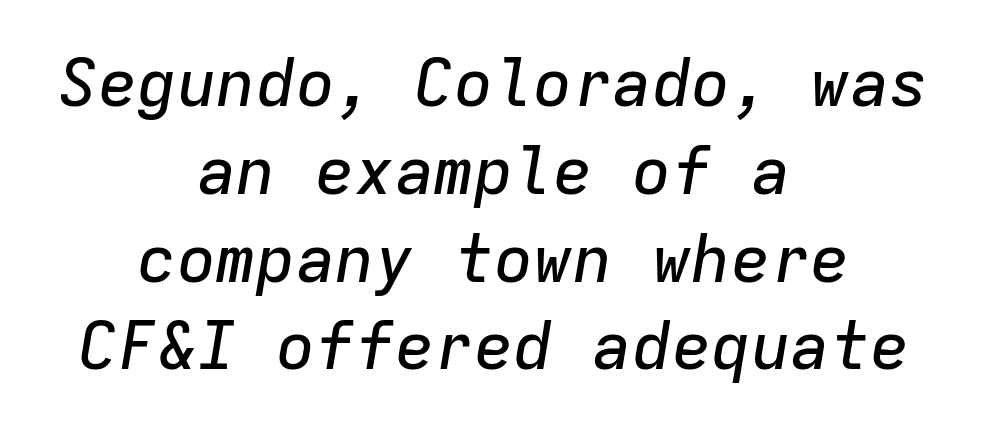
The whitespace from short lines is split evenly between both sides. These lines are rendered in a fixed-pitch font. The leading is moderate, giving the passage an even texture. Tracking value appears to be zero — textbook default spacing. The face used here has a pronounced slope to its letters.
